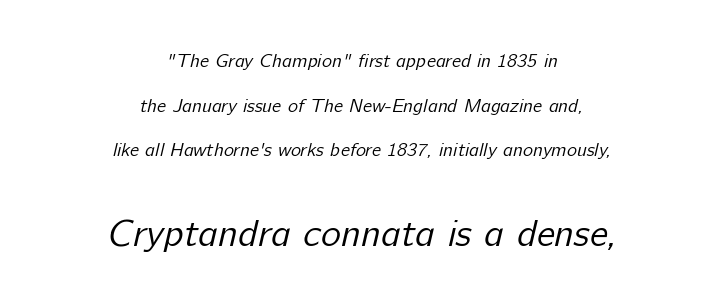
The image shows 38 px regular-weight sans-serif type; set centered, loose line spacing (2.35x), normal letter spacing, not underlined; the second (bottom) block is 2.0x larger; low stroke contrast and a medium x-height.
